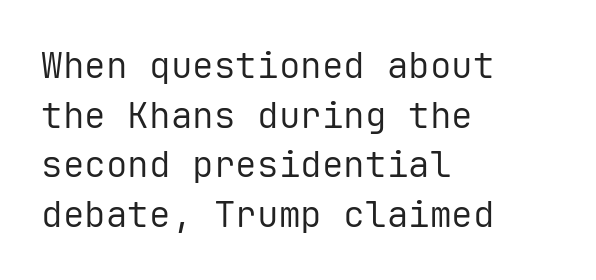
Q: Is the text bold? A: No.
Q: Is the text italic (slanted)? A: No, it is upright.
Q: Is the typeface a serif or a sans-serif typeface? A: Sans-serif.
Q: Is the text underlined? A: No.
Q: How is the paragraph aligned? A: Left-aligned.
Q: Is the spacing between letters normal or unusually wide? A: Normal.
Q: Is the spacing between lines tight, normal or loose? A: Normal.
Q: Width (condensed, normal, or wide)? A: Normal.
Q: Stroke contrast? A: Low.
Q: x-height? A: Medium.
Q: Monospaced? A: Yes.
